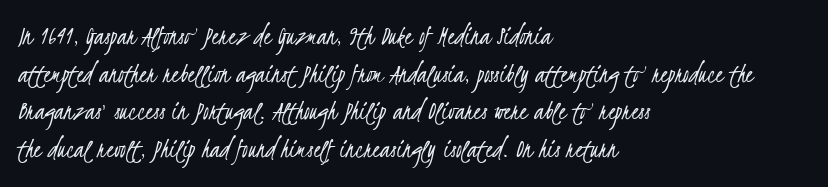
{"serif": "no", "bold": "no", "weight": "light", "width": "condensed", "stroke_contrast": "low", "x_height": "small", "monospaced": "no", "underline": "no", "align": "left", "line_spacing": "normal", "line_spacing_ratio": 1.3, "letter_spacing": "normal", "letter_spacing_em": 0.0, "glyph_px": 29}
